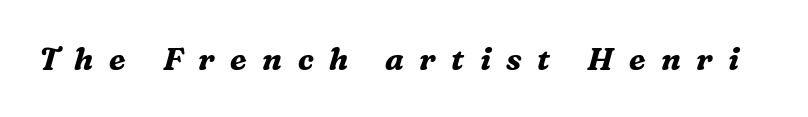
You could only call the tracking loose — the letters float apart. This sample has the flowing, uneven cadence of proportional lettering. The foot of each line stays bare and open. The designer went with a serif here, giving each stem small feet. Designer's note — italics engaged. The letters are bold, with thick, heavy strokes.
